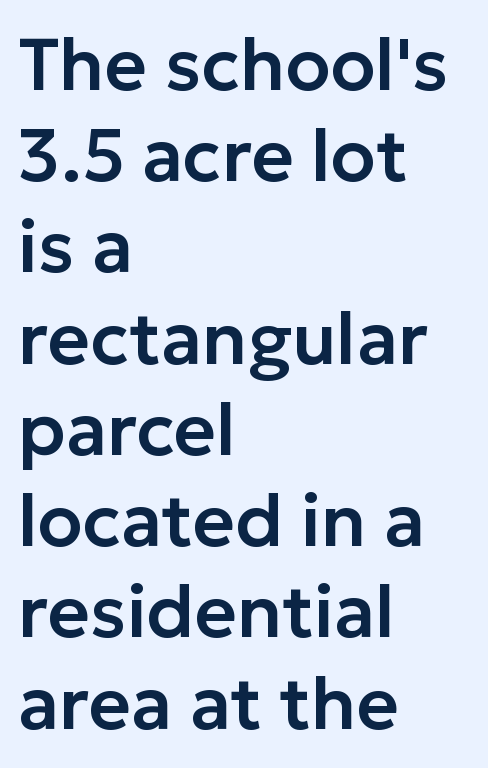
Words appear dense and cohesive because spacing is normal. Here the designer chose a conventional face with non-uniform glyph widths. The typeface chosen for these lines omits serifs. Typeset ragged right — the left edge is the straight one. Is there much room between lines? A standard amount, neither cramped nor airy. The strip under each line holds only bare page.
